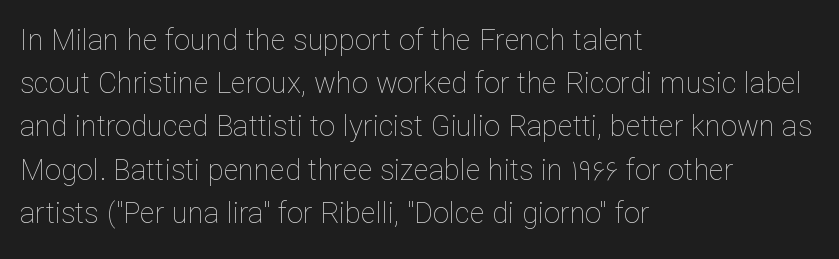
The image shows 29 px thin type, upright; set left-aligned, normal line spacing (1.49x), normal letter spacing, not underlined; low stroke contrast and a medium x-height.
